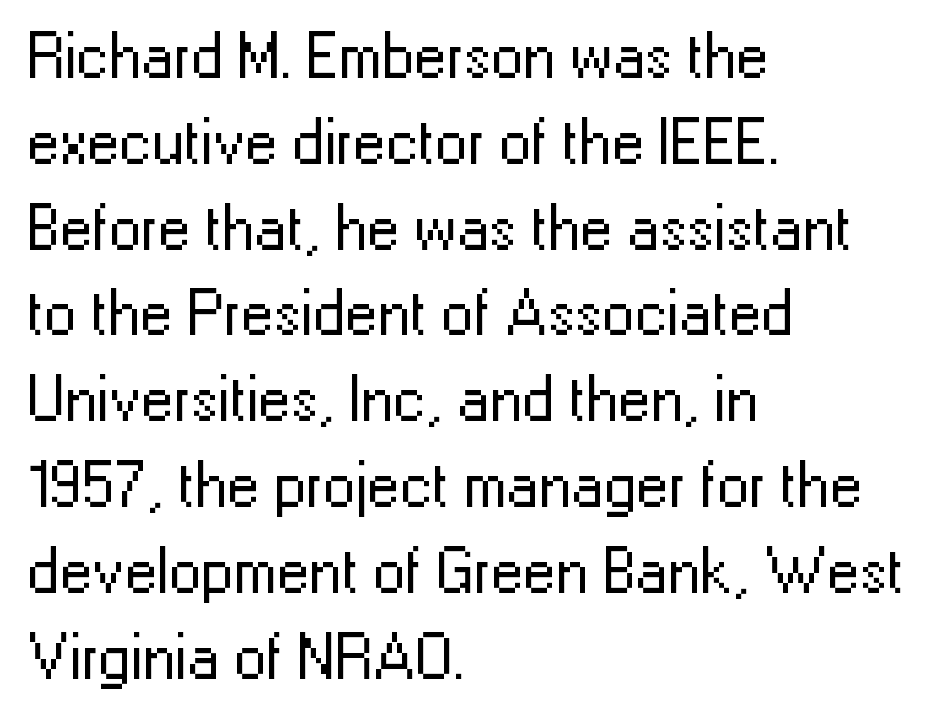
Lines of text with bare space underneath. The letters sit at their default tracking, neither squeezed nor spread. The text block is weighted toward the left margin, trailing off unevenly rightward. Counters stay open thanks to moderate or lighter strokes.
